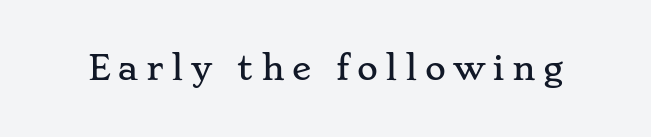
{"serif": "yes", "italic": "no", "width": "wide", "stroke_contrast": "low", "x_height": "small", "monospaced": "no", "underline": "no", "letter_spacing": "wide", "letter_spacing_em": 0.23, "glyph_px": 32}
